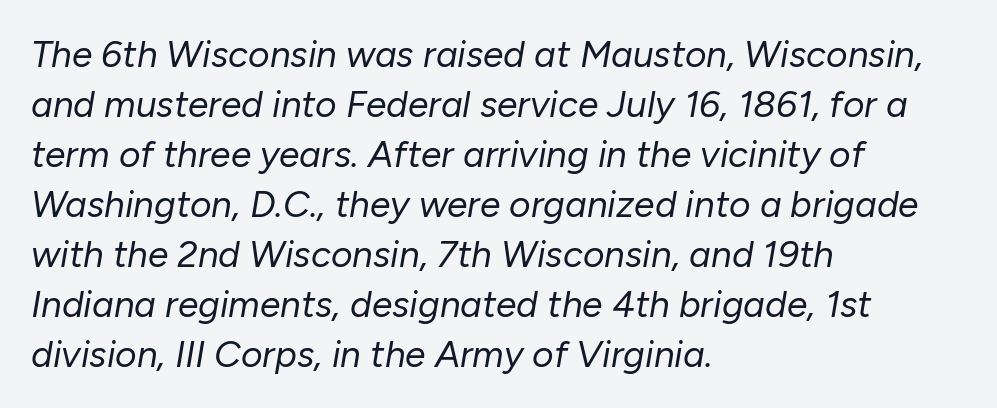
Q: Is the text bold? A: No.
Q: Is the text italic (slanted)? A: Yes, it leans right by about 10 degrees.
Q: Is the text underlined? A: No.
Q: How is the paragraph aligned? A: Left-aligned.
Q: Is the spacing between letters normal or unusually wide? A: Normal.
Q: Is the spacing between lines tight, normal or loose? A: Normal.
Q: Width (condensed, normal, or wide)? A: Normal.
Q: Stroke contrast? A: Low.
Q: x-height? A: Medium.
Q: Monospaced? A: No.
